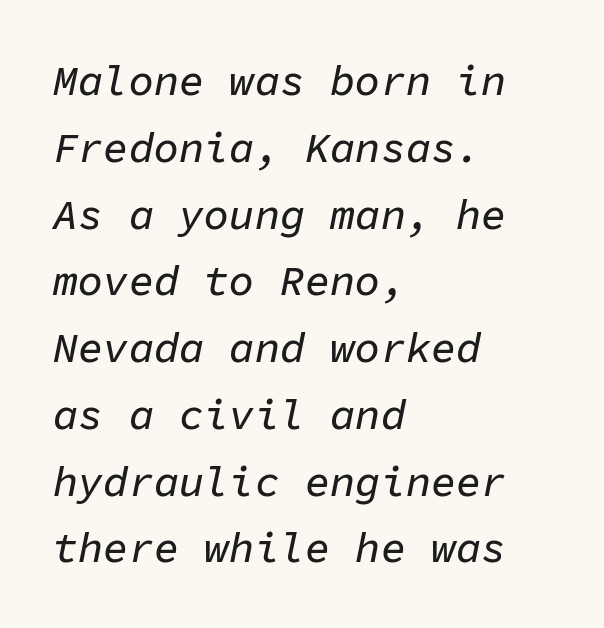
{"italic": "yes", "lean": "right", "slant_degrees": 11, "width": "normal", "stroke_contrast": "low", "x_height": "medium", "monospaced": "yes", "underline": "no", "align": "left", "line_spacing": "normal", "line_spacing_ratio": 1.59, "letter_spacing": "normal", "letter_spacing_em": 0.0, "glyph_px": 42}
